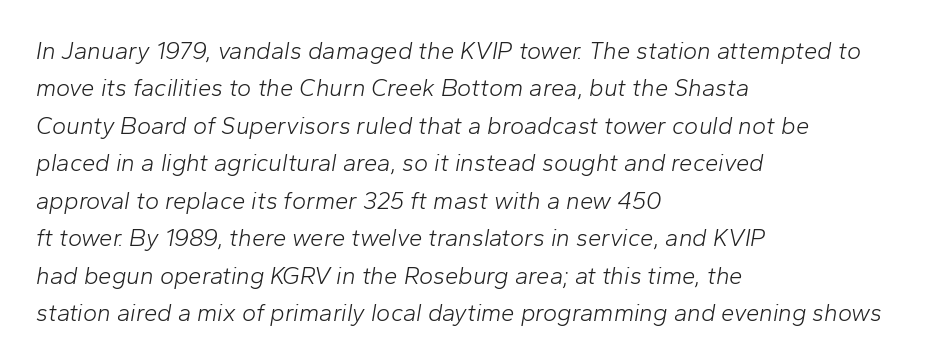
{"italic": "yes", "lean": "right", "slant_degrees": 10, "bold": "no", "underline": "no", "align": "left", "line_spacing": "normal", "line_spacing_ratio": 1.56, "letter_spacing": "normal", "letter_spacing_em": 0.0, "glyph_px": 24}
